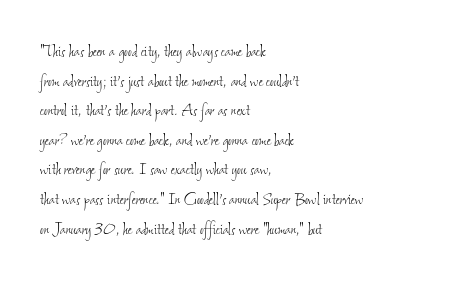
Q: Is the text bold? A: No.
Q: Is the text underlined? A: No.
Q: How is the paragraph aligned? A: Left-aligned.
Q: Is the spacing between letters normal or unusually wide? A: Normal.
Q: Is the spacing between lines tight, normal or loose? A: Normal.
